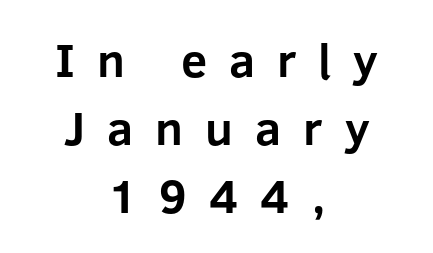
{"serif": "no", "italic": "no", "bold": "yes", "weight": "bold", "width": "normal", "stroke_contrast": "low", "x_height": "medium", "monospaced": "no", "underline": "no", "align": "center", "line_spacing": "normal", "line_spacing_ratio": 1.45, "letter_spacing": "wide", "letter_spacing_em": 0.47, "glyph_px": 47}
